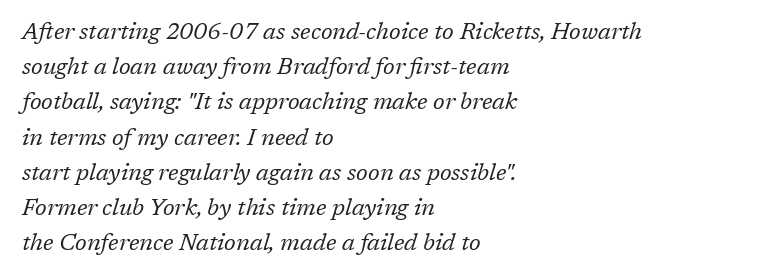
Each row of text sits above clean, open space. This sample uses an oblique cut, with every glyph tilted off the vertical. The rendering uses a moderate line-height, typical for paragraphs. No letter is thick-stroked: the sample isn't bold. A student would call this left alignment; a typographer would say flush left, rag right. Spacing between characters is what you'd get straight out of the box.
